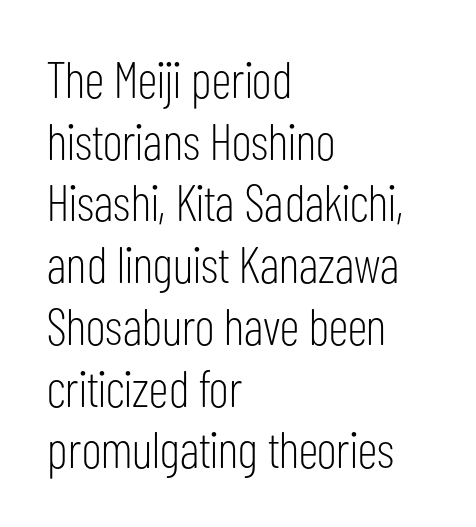
The image shows 51 px light, condensed sans-serif type, upright; set left-aligned, line spacing 1.21x, normal letter spacing, not underlined; low stroke contrast and a medium x-height.
